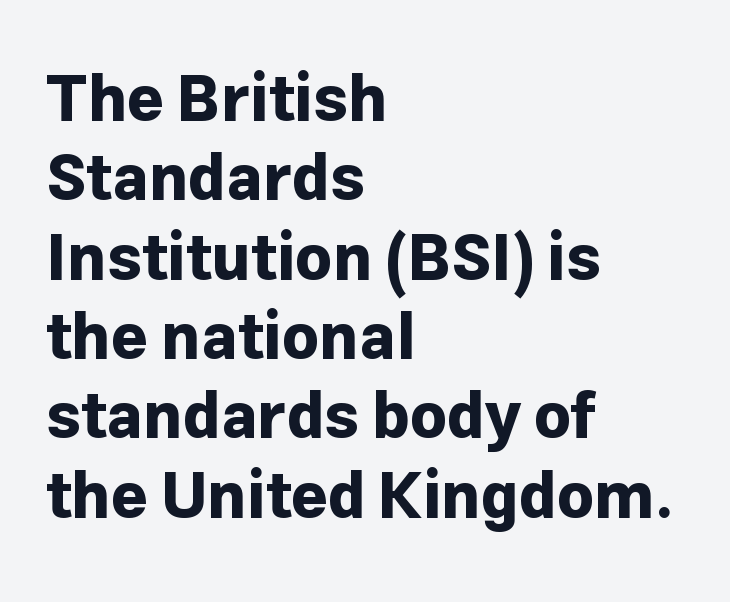
Q: Is the text bold? A: Yes.
Q: Is the text italic (slanted)? A: No, it is upright.
Q: Is the typeface a serif or a sans-serif typeface? A: Sans-serif.
Q: Is the text underlined? A: No.
Q: How is the paragraph aligned? A: Left-aligned.
Q: Is the spacing between letters normal or unusually wide? A: Normal.
Q: Width (condensed, normal, or wide)? A: Normal.
Q: Stroke contrast? A: Low.
Q: x-height? A: Medium.
Q: Monospaced? A: No.
